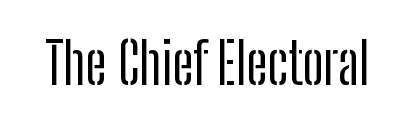
{"serif": "no", "italic": "no", "width": "condensed", "stroke_contrast": "low", "x_height": "medium", "monospaced": "no", "underline": "no", "letter_spacing": "normal", "letter_spacing_em": 0.0, "glyph_px": 58}
